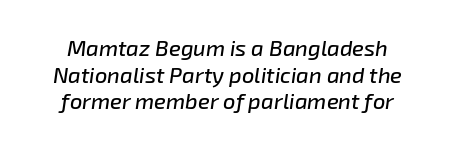
{"italic": "yes", "lean": "right", "slant_degrees": 8, "underline": "no", "line_spacing_ratio": 1.21, "letter_spacing": "normal", "letter_spacing_em": 0.0, "glyph_px": 22}
